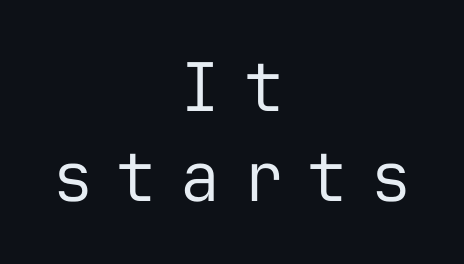
{"serif": "no", "italic": "no", "bold": "no", "weight": "regular", "width": "normal", "stroke_contrast": "low", "x_height": "medium", "monospaced": "yes", "underline": "no", "align": "center", "line_spacing": "normal", "line_spacing_ratio": 1.34, "letter_spacing": "wide", "letter_spacing_em": 0.35, "glyph_px": 67}
